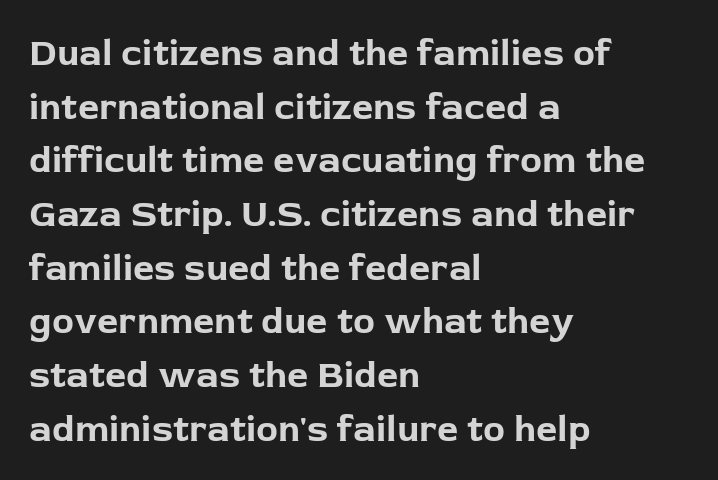
Q: Is the text bold? A: Yes.
Q: Is the text italic (slanted)? A: No, it is upright.
Q: Is the typeface a serif or a sans-serif typeface? A: Sans-serif.
Q: Is the text underlined? A: No.
Q: How is the paragraph aligned? A: Left-aligned.
Q: Is the spacing between letters normal or unusually wide? A: Normal.
Q: Is the spacing between lines tight, normal or loose? A: Normal.
Q: Width (condensed, normal, or wide)? A: Normal.
Q: Stroke contrast? A: Low.
Q: x-height? A: Medium.
Q: Monospaced? A: No.
